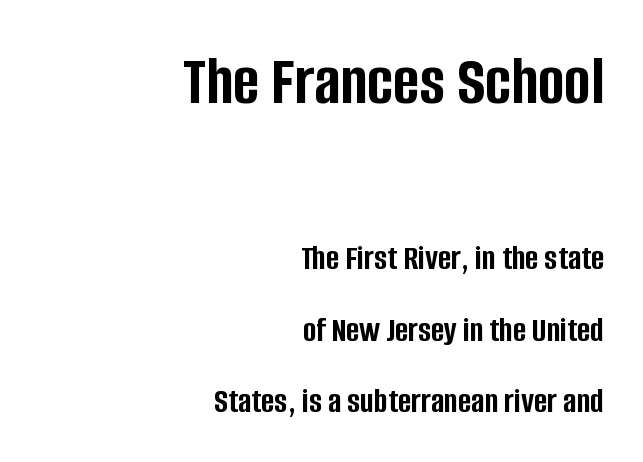
The image shows 71 px semibold, condensed sans-serif type, upright; set right-aligned, loose line spacing (1.98x), normal letter spacing, not underlined; the first (top) block is 1.97x larger; low stroke contrast and a large x-height.
